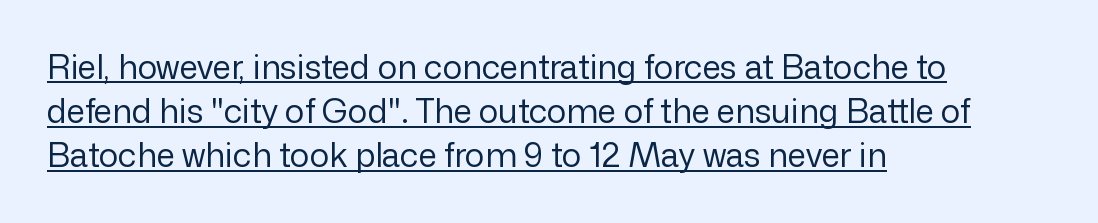
Every character sits straight up, as roman type does. The passage shown is not bold in any degree. These lines are set flush left with a ragged right edge. Summary of vertical rhythm: regular, with standard interline spacing. These lines keep a tight, regular rhythm from letter to letter. The passage shown is typed in a proportional face where columns would drift.
